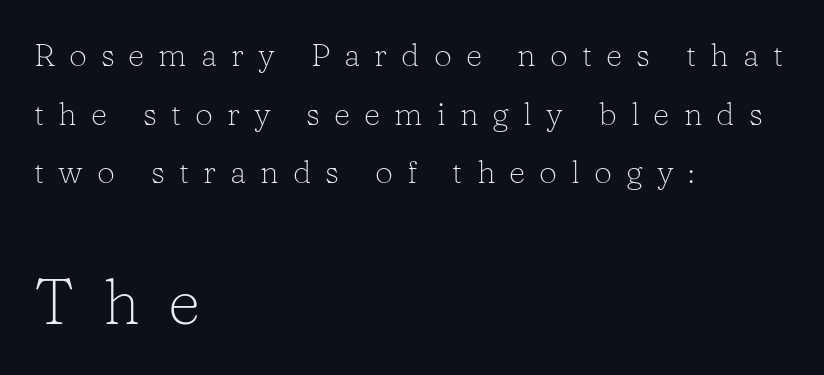
Letterform terminals end in serifs throughout the passage. Nope, not italic — everything's standing straight. Is this a fixed-width face? No — the glyphs have proportional, varying widths. The lines are quadded left.
